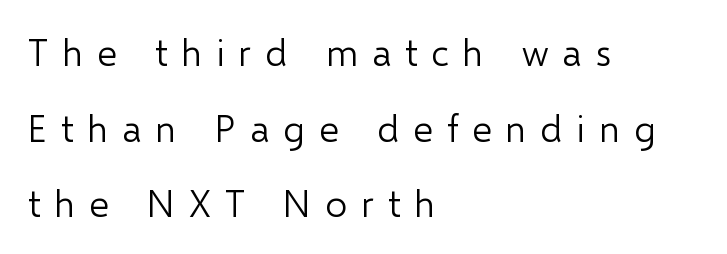
Q: Is the text bold? A: No.
Q: Is the text italic (slanted)? A: No, it is upright.
Q: Is the typeface a serif or a sans-serif typeface? A: Sans-serif.
Q: Is the text underlined? A: No.
Q: How is the paragraph aligned? A: Left-aligned.
Q: Is the spacing between letters normal or unusually wide? A: Unusually wide.
Q: Is the spacing between lines tight, normal or loose? A: Loose.
Q: Width (condensed, normal, or wide)? A: Normal.
Q: Stroke contrast? A: Low.
Q: x-height? A: Medium.
Q: Monospaced? A: No.
